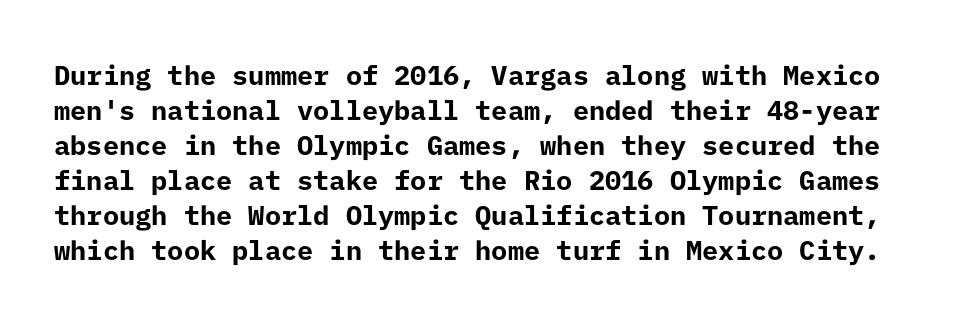
Q: Is the text bold? A: Yes.
Q: Is the text italic (slanted)? A: No, it is upright.
Q: Is the text underlined? A: No.
Q: Is the spacing between letters normal or unusually wide? A: Normal.
Q: Is the spacing between lines tight, normal or loose? A: Normal.
